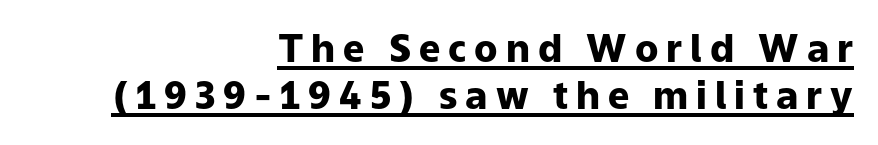
{"serif": "no", "italic": "no", "bold": "yes", "weight": "heavy", "width": "normal", "stroke_contrast": "low", "x_height": "medium", "monospaced": "no", "underline": "yes", "align": "right", "line_spacing_ratio": 1.24, "letter_spacing": "wide", "letter_spacing_em": 0.21, "glyph_px": 38}
